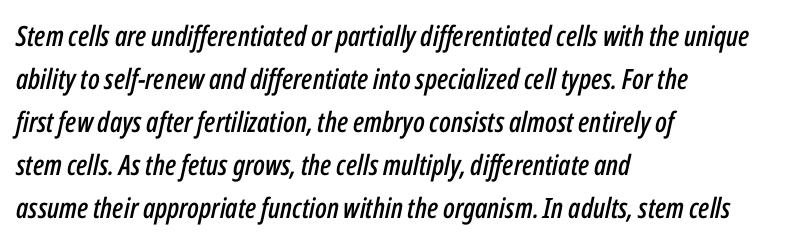
{"italic": "yes", "lean": "right", "slant_degrees": 12, "width": "condensed", "stroke_contrast": "low", "x_height": "medium", "monospaced": "no", "underline": "no", "align": "left", "line_spacing": "normal", "line_spacing_ratio": 1.54, "letter_spacing": "normal", "letter_spacing_em": 0.0, "glyph_px": 28}
